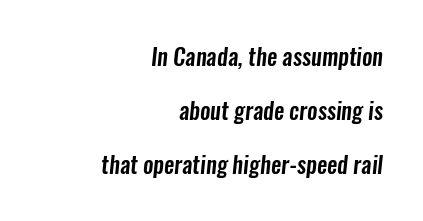
Successive baselines arrive slowly, with a big drop between each. The line texture is even and compact thanks to regular tracking. Only glyphs here, with clear space below each row. The rendering anchors every line to the right-hand side.
